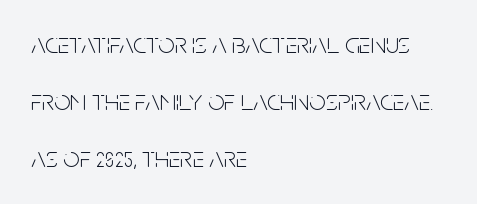
{"serif": "no", "italic": "no", "bold": "no", "weight": "light", "width": "condensed", "stroke_contrast": "low", "x_height": "large", "monospaced": "no", "underline": "no", "align": "left", "line_spacing": "loose", "line_spacing_ratio": 1.97, "letter_spacing": "normal", "letter_spacing_em": 0.0, "glyph_px": 29}
